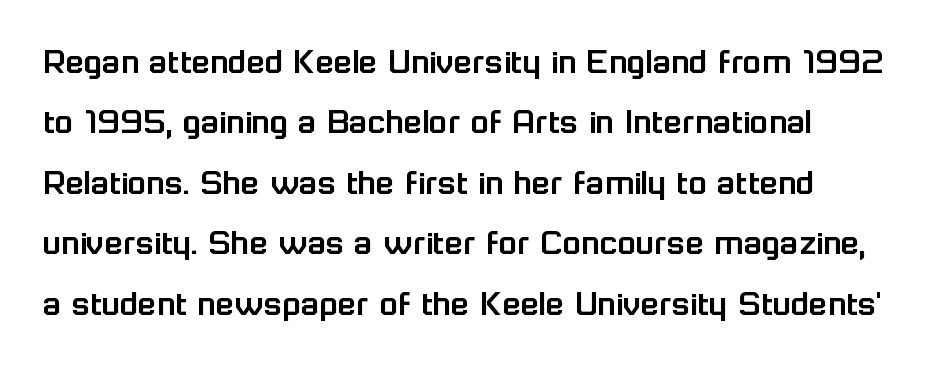
Q: Is the text italic (slanted)? A: No, it is upright.
Q: Is the typeface a serif or a sans-serif typeface? A: Sans-serif.
Q: Is the text underlined? A: No.
Q: Is the spacing between letters normal or unusually wide? A: Normal.
Q: Is the spacing between lines tight, normal or loose? A: Normal.
Q: Width (condensed, normal, or wide)? A: Normal.
Q: Stroke contrast? A: Low.
Q: x-height? A: Medium.
Q: Monospaced? A: No.
